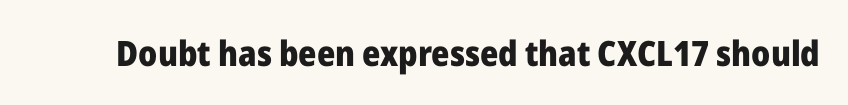
Q: Is the text bold? A: Yes.
Q: Is the text italic (slanted)? A: No, it is upright.
Q: Is the typeface a serif or a sans-serif typeface? A: Sans-serif.
Q: Is the text underlined? A: No.
Q: Is the spacing between letters normal or unusually wide? A: Normal.
Q: Width (condensed, normal, or wide)? A: Normal.
Q: Stroke contrast? A: Low.
Q: x-height? A: Medium.
Q: Monospaced? A: No.
